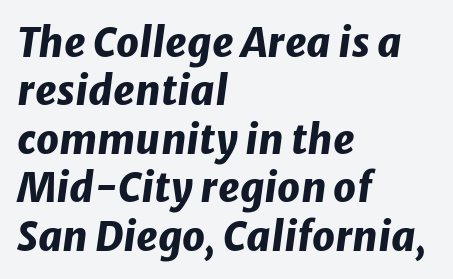
The image shows 40 px heavy type, italic (leaning right); set left-aligned, line spacing 1.21x, normal letter spacing, not underlined; low stroke contrast and a medium x-height.
